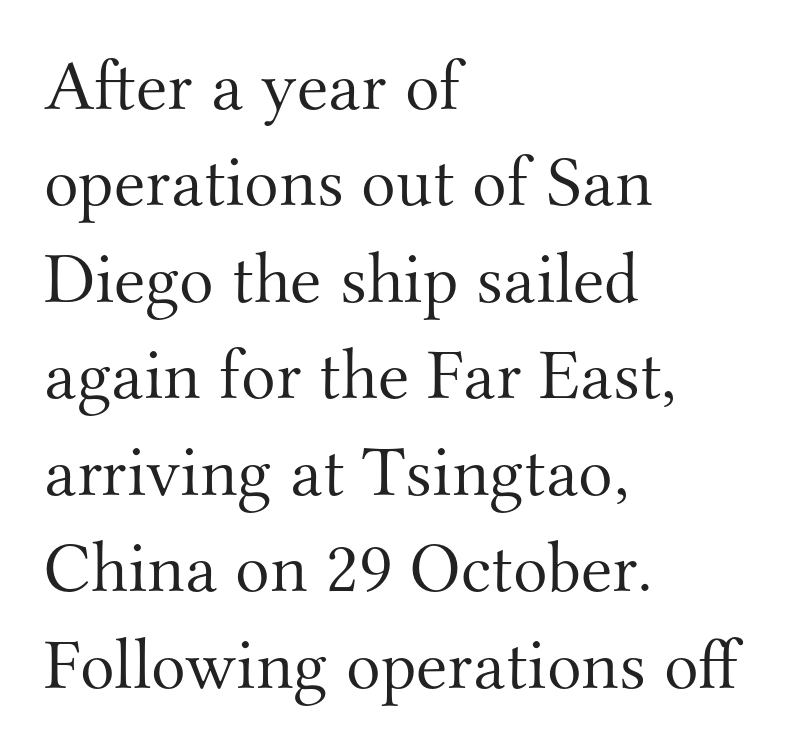
Q: Is the text bold? A: No.
Q: Is the text italic (slanted)? A: No, it is upright.
Q: Is the typeface a serif or a sans-serif typeface? A: Serif.
Q: Is the text underlined? A: No.
Q: How is the paragraph aligned? A: Left-aligned.
Q: Is the spacing between letters normal or unusually wide? A: Normal.
Q: Is the spacing between lines tight, normal or loose? A: Normal.
Q: Width (condensed, normal, or wide)? A: Normal.
Q: Stroke contrast? A: Medium.
Q: x-height? A: Small.
Q: Monospaced? A: No.
